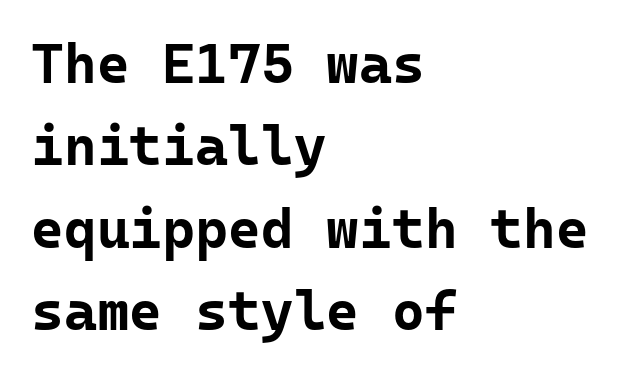
The image shows 56 px bold sans-serif type, upright, monospaced; set left-aligned, normal line spacing (1.47x), normal letter spacing, not underlined; low stroke contrast and a medium x-height.
